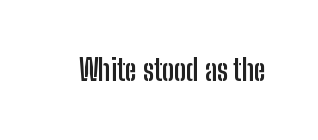
Examine the stroke ends and you'll find no serifs. Quick note: underline off. Stroke thickness is high; the sample reads as a true bold. This sample has the flowing, uneven cadence of proportional lettering. Short note: letters normally spaced. The specimen reads as upright at a glance.
